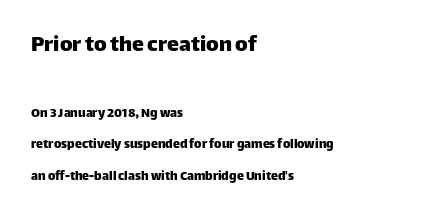
The image shows 24 px text type, upright; set left-aligned, loose line spacing (2.27x), normal letter spacing, not underlined; the first (top) block is 1.71x larger.
